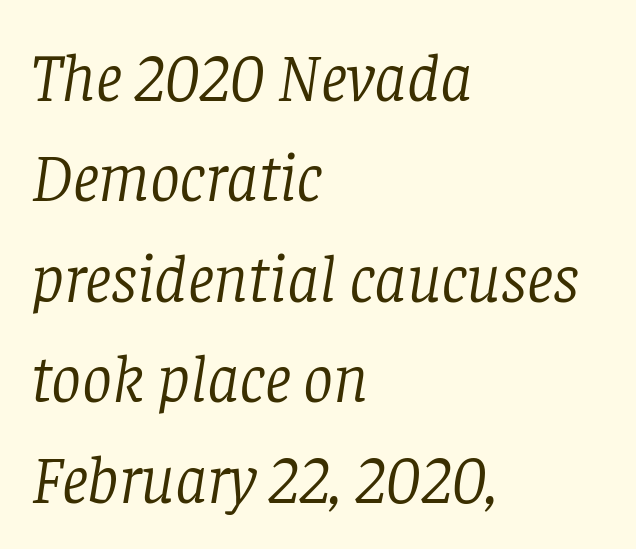
Varying glyph widths throughout — classic text-font behaviour. Layout note: lines flush left. A typesetter would call this leading conventional body-copy spacing. Nothing unusual about the tracking: characters are spaced as the font intends.
